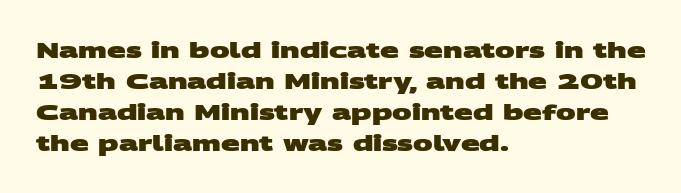
Q: Is the text bold? A: Yes.
Q: Is the text underlined? A: No.
Q: How is the paragraph aligned? A: Left-aligned.
Q: Is the spacing between letters normal or unusually wide? A: Normal.
Q: Is the spacing between lines tight, normal or loose? A: Normal.
